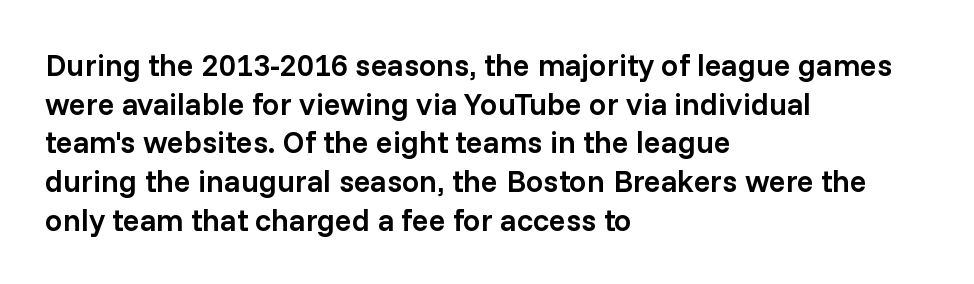
{"serif": "no", "italic": "no", "bold": "semi", "weight": "semibold", "width": "normal", "stroke_contrast": "low", "x_height": "medium", "monospaced": "no", "underline": "no", "align": "left", "line_spacing": "normal", "line_spacing_ratio": 1.25, "letter_spacing": "normal", "letter_spacing_em": 0.0, "glyph_px": 31}
